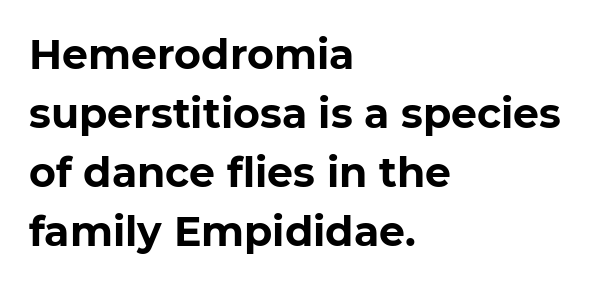
Students, this is bold: see how much ink each stroke carries. The space between consecutive lines is moderate. Style check: upright. Does the copy run flush right? No — it runs flush left. The gaps between neighbouring characters are ordinary and unremarkable. Nope, no serifs anywhere on these letters.
